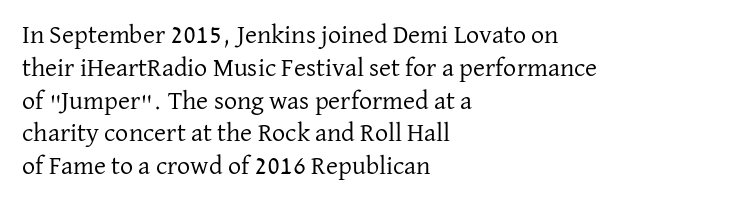
The image shows 26 px text type, upright; set left-aligned, normal line spacing (1.26x), normal letter spacing, not underlined.
